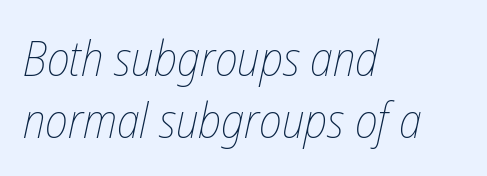
Q: Is the text bold? A: No.
Q: Is the text italic (slanted)? A: Yes, it leans right by about 12 degrees.
Q: Is the text underlined? A: No.
Q: How is the paragraph aligned? A: Left-aligned.
Q: Is the spacing between letters normal or unusually wide? A: Normal.
Q: Is the spacing between lines tight, normal or loose? A: Normal.
Q: Width (condensed, normal, or wide)? A: Condensed.
Q: Stroke contrast? A: Low.
Q: x-height? A: Medium.
Q: Monospaced? A: No.
